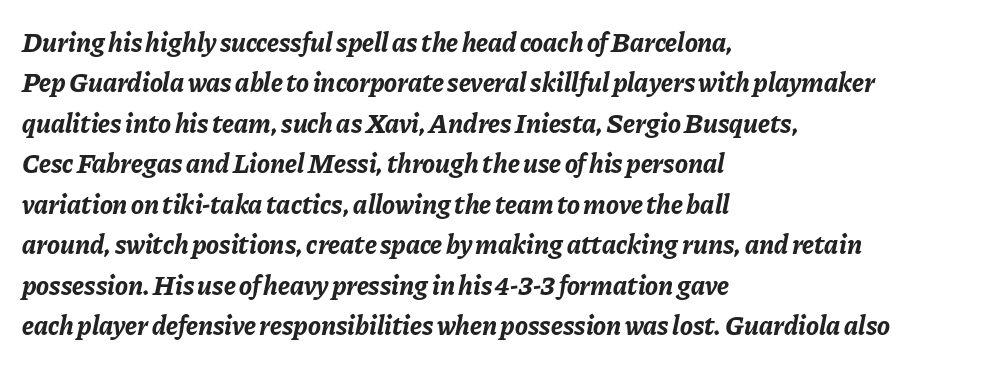
Q: Is the text bold? A: Yes.
Q: Is the text italic (slanted)? A: Yes, it leans right by about 11 degrees.
Q: Is the text underlined? A: No.
Q: How is the paragraph aligned? A: Left-aligned.
Q: Is the spacing between letters normal or unusually wide? A: Normal.
Q: Is the spacing between lines tight, normal or loose? A: Normal.
